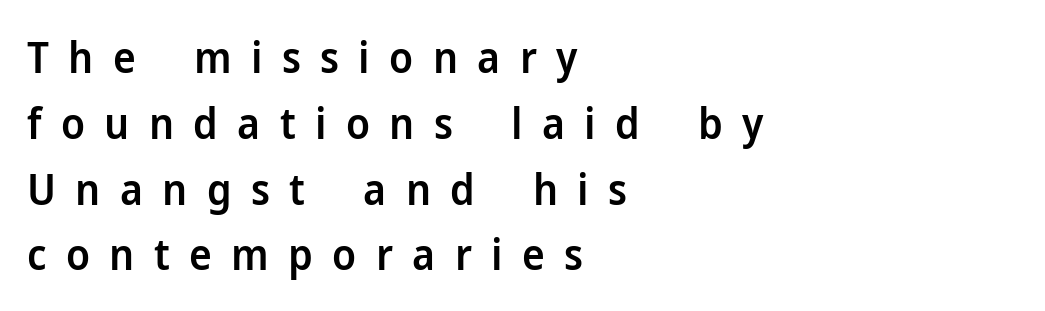
{"serif": "no", "italic": "no", "bold": "semi", "weight": "semibold", "width": "normal", "stroke_contrast": "low", "x_height": "medium", "monospaced": "no", "underline": "no", "align": "left", "line_spacing": "normal", "line_spacing_ratio": 1.53, "letter_spacing": "wide", "letter_spacing_em": 0.45, "glyph_px": 43}
